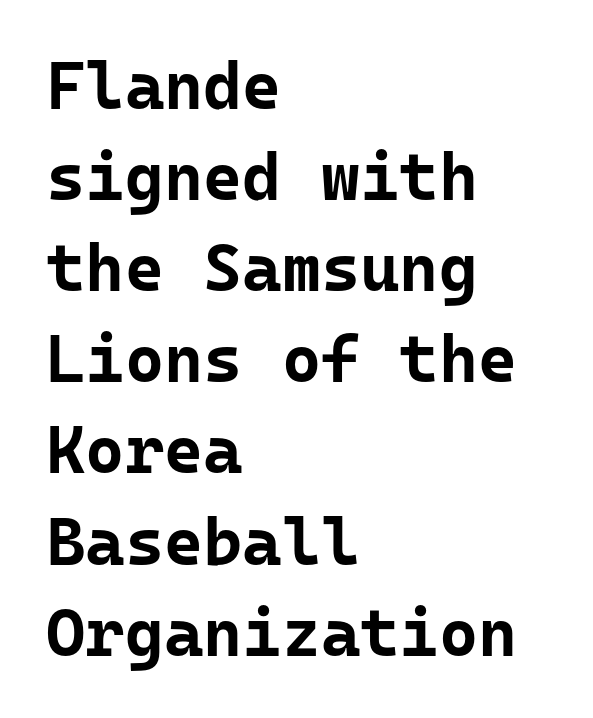
The image shows 67 px bold sans-serif type, upright; set left-aligned, normal line spacing (1.36x), normal letter spacing, not underlined; low stroke contrast and a medium x-height.
